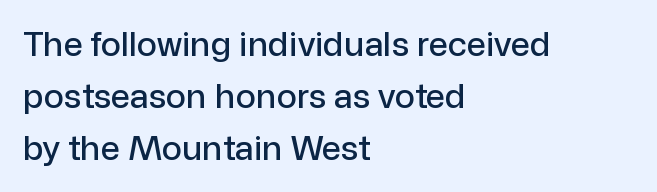
{"serif": "no", "italic": "no", "width": "normal", "stroke_contrast": "low", "x_height": "medium", "monospaced": "no", "underline": "no", "align": "left", "line_spacing": "normal", "line_spacing_ratio": 1.53, "letter_spacing": "normal", "letter_spacing_em": 0.0, "glyph_px": 34}
